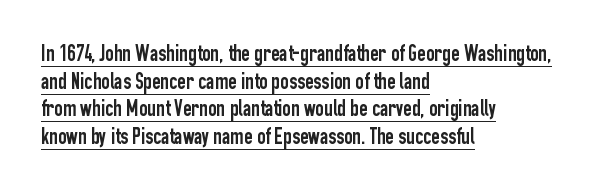
What stands out about the letter spacing? Nothing — it is the standard amount. Unlike italic type, these characters show no tilt at all. Quick note: underline on. The setting favours the left margin, as ordinary paragraphs usually do.
